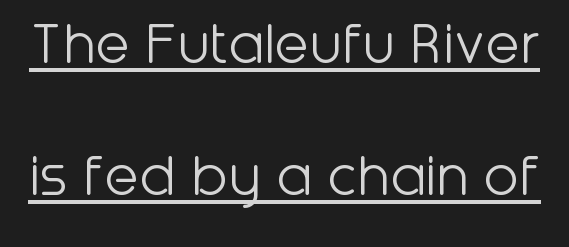
The image shows 64 px light sans-serif type, upright; set loose line spacing (2.06x), normal letter spacing, underlined; low stroke contrast and a medium x-height.
